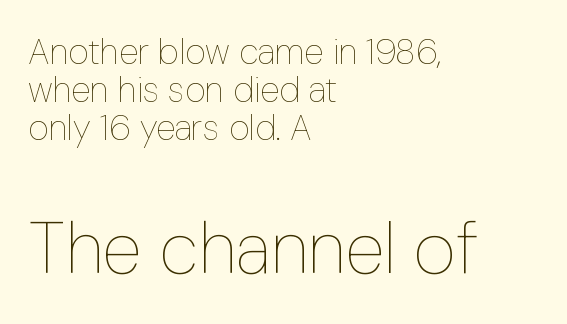
Q: Is the text bold? A: No.
Q: Is the text italic (slanted)? A: No, it is upright.
Q: Is the text underlined? A: No.
Q: How is the paragraph aligned? A: Left-aligned.
Q: Is the spacing between letters normal or unusually wide? A: Normal.
Q: Is the spacing between lines tight, normal or loose? A: Tight.
Q: Which block of text is set in a larger size, the first (top) or the second (bottom)? A: The second (bottom) one.
Q: Width (condensed, normal, or wide)? A: Condensed.
Q: Stroke contrast? A: Low.
Q: x-height? A: Medium.
Q: Monospaced? A: No.
